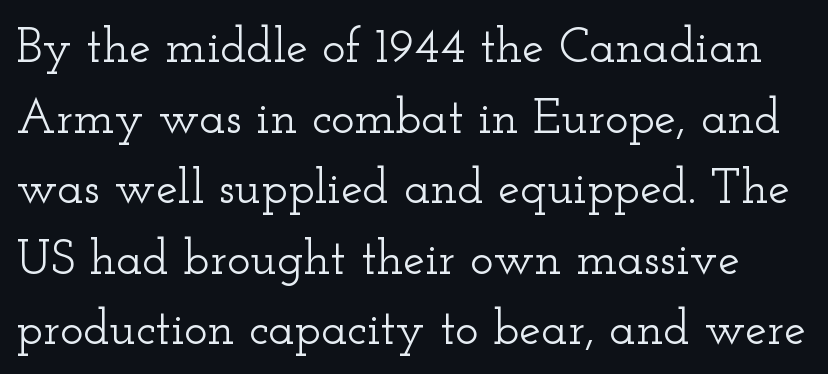
Letters rest on an invisible, unmarked baseline. The gaps between neighbouring characters are ordinary and unremarkable. Leading: standard. The text was rendered using a seriffed face with decorative stroke endings. Unlike italic type, these characters show no tilt at all. Each letter keeps its own natural width here, so spacing adapts to shape.
